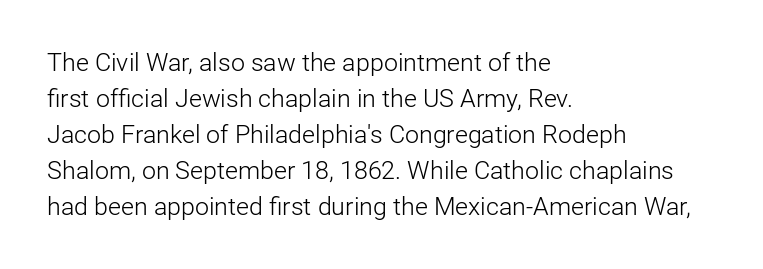
Q: Is the text bold? A: No.
Q: Is the text italic (slanted)? A: No, it is upright.
Q: Is the text underlined? A: No.
Q: How is the paragraph aligned? A: Left-aligned.
Q: Is the spacing between letters normal or unusually wide? A: Normal.
Q: Is the spacing between lines tight, normal or loose? A: Normal.
